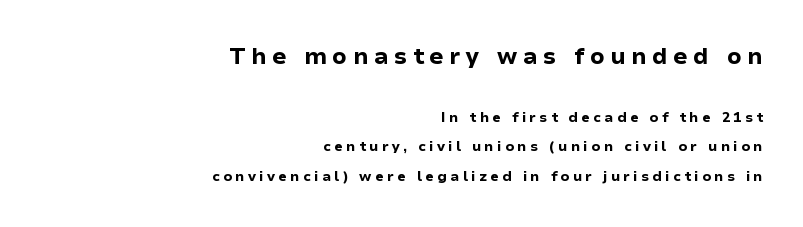
Q: Is the text bold? A: Yes.
Q: Is the text italic (slanted)? A: No, it is upright.
Q: Is the text underlined? A: No.
Q: How is the paragraph aligned? A: Right-aligned.
Q: Is the spacing between letters normal or unusually wide? A: Unusually wide.
Q: Is the spacing between lines tight, normal or loose? A: Loose.
Q: Which block of text is set in a larger size, the first (top) or the second (bottom)? A: The first (top) one.
